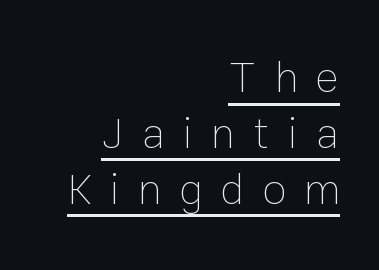
Here the designer chose a conventional face with non-uniform glyph widths. Decoration check: the copy is underlined. There is plenty of visible air inserted between adjacent glyphs. The lines sit at an ordinary, default distance from one another. The specimen reads as upright at a glance. The face looks like a standard text weight, possibly lighter.
